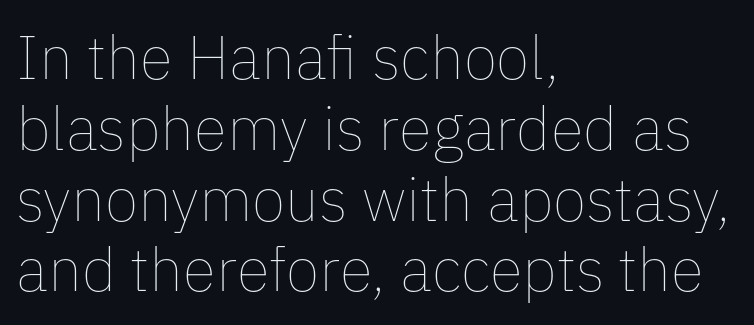
Characters remain perfectly vertical along every line. Each row of text sits above clean, open space. These lines stack with their left ends in a neat column. Spacing verdict: proportional, widths tailored to each character.
